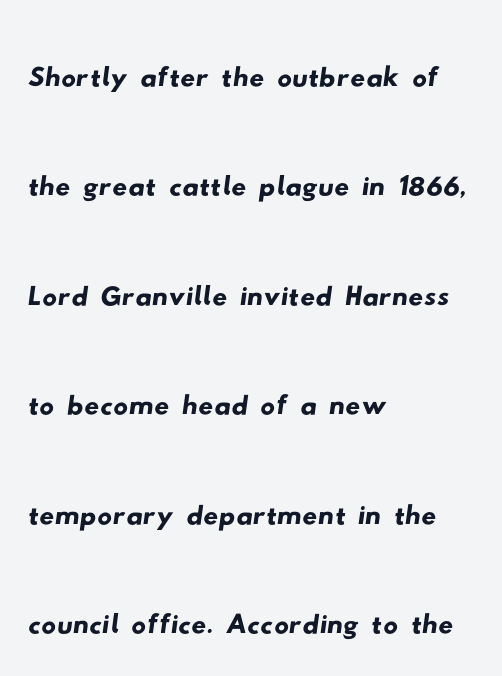
The image shows 73 px wide sans-serif type; set left-aligned, normal line spacing (1.5x), normal letter spacing, not underlined; low stroke contrast and a small x-height.
